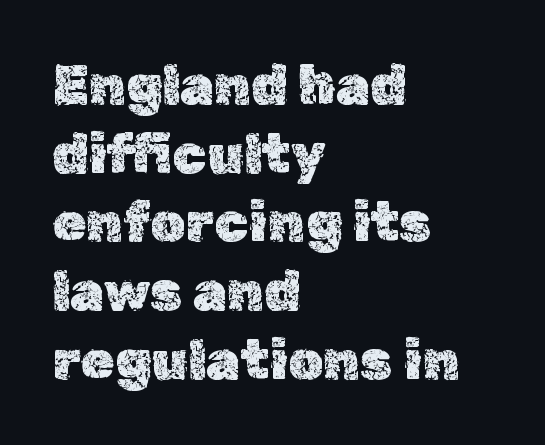
The image shows 55 px text type, upright; set left-aligned, normal line spacing (1.25x), normal letter spacing, not underlined; a medium x-height.
